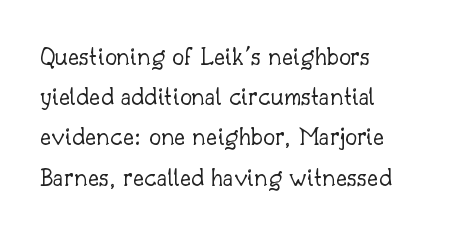
Q: Is the text bold? A: No.
Q: Is the text italic (slanted)? A: No, it is upright.
Q: Is the text underlined? A: No.
Q: How is the paragraph aligned? A: Left-aligned.
Q: Is the spacing between letters normal or unusually wide? A: Normal.
Q: Is the spacing between lines tight, normal or loose? A: Normal.
